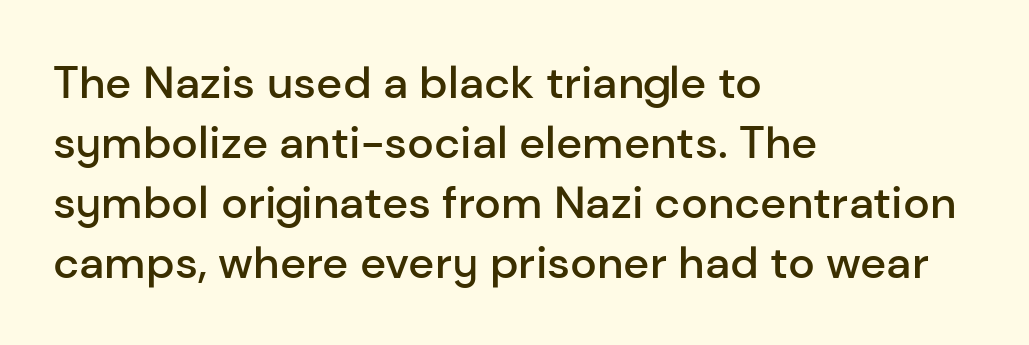
{"serif": "no", "italic": "no", "bold": "semi", "weight": "semibold", "width": "normal", "stroke_contrast": "low", "x_height": "medium", "monospaced": "no", "underline": "no", "align": "left", "line_spacing": "normal", "line_spacing_ratio": 1.33, "letter_spacing": "normal", "letter_spacing_em": 0.0, "glyph_px": 45}
